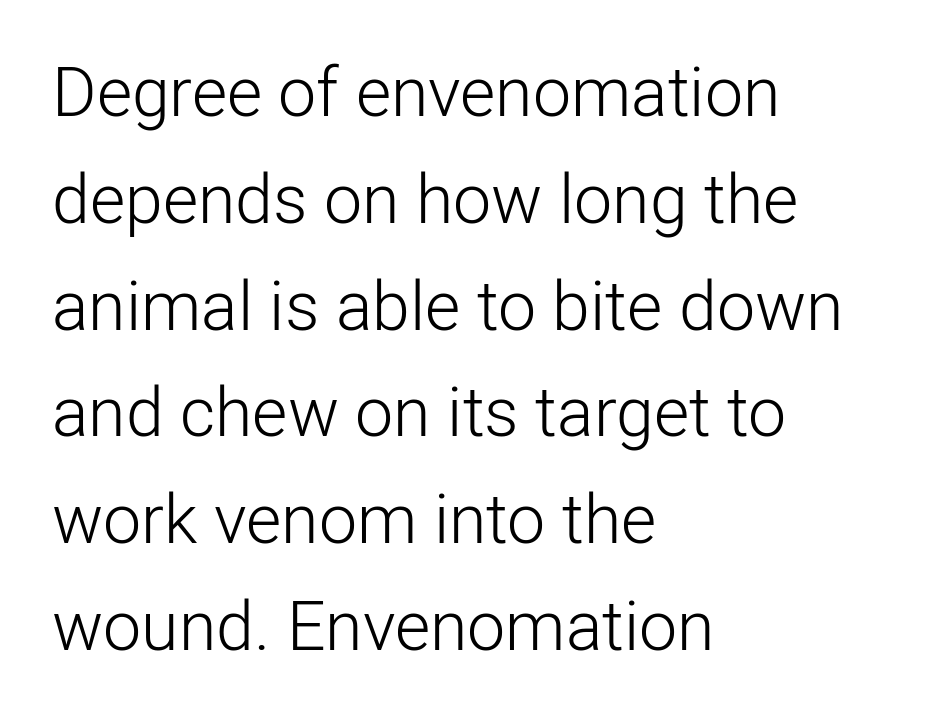
Letter spacing: default. Caption: face not bold, strokes unweighted. The letters advance in unequal steps, a hallmark of proportional type. Nope, no serifs anywhere on these letters. Quick note: interline space is typical.
